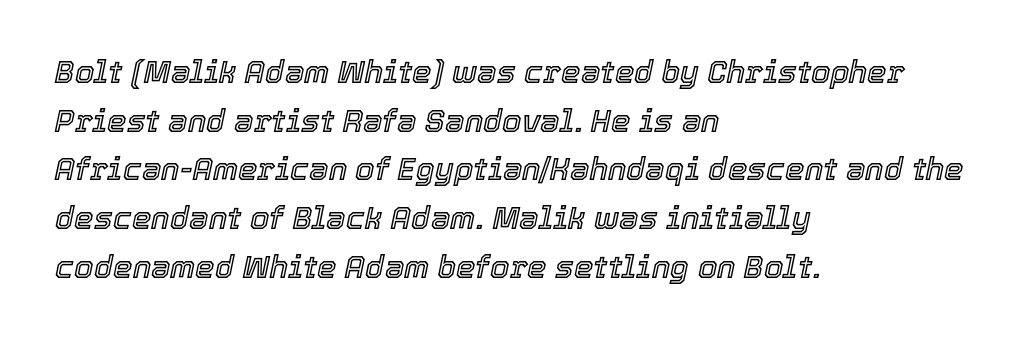
Is this a fixed-width face? No — the glyphs have proportional, varying widths. The specimen reads as italic at a glance. The rendering keeps characters at their native spacing. The baseline area is clear. All the whitespace from short lines collects on the right. Quick note: interline space is typical.
